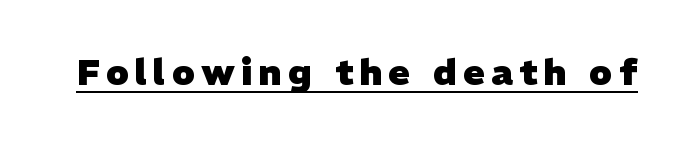
The image shows 36 px heavy sans-serif type; set underlined; low stroke contrast and a medium x-height.
